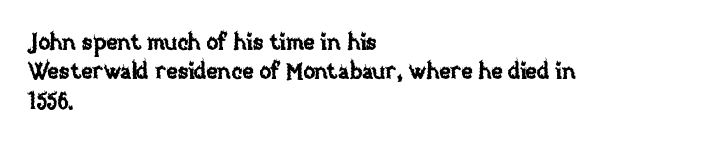
{"italic": "no", "underline": "no", "align": "left", "line_spacing": "normal", "line_spacing_ratio": 1.34, "letter_spacing": "normal", "letter_spacing_em": 0.0, "glyph_px": 22}
